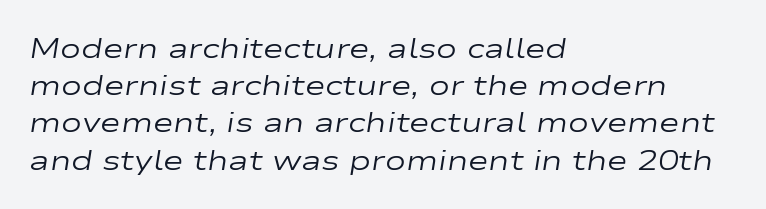
{"italic": "yes", "lean": "right", "slant_degrees": 9, "bold": "no", "weight": "regular", "width": "wide", "stroke_contrast": "low", "x_height": "medium", "monospaced": "no", "underline": "no", "align": "left", "line_spacing": "normal", "line_spacing_ratio": 1.33, "letter_spacing": "normal", "letter_spacing_em": 0.0, "glyph_px": 28}
